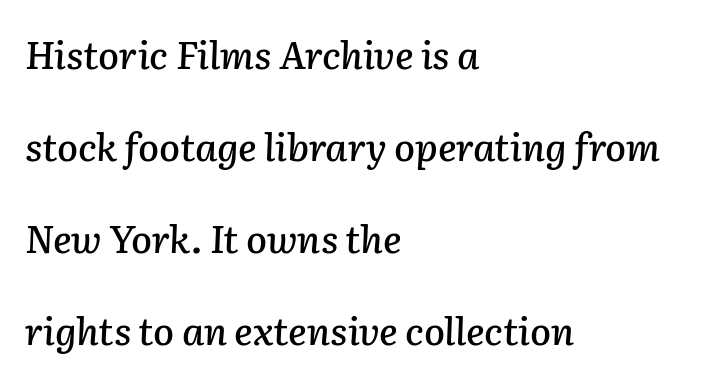
{"italic": "yes", "lean": "right", "slant_degrees": 2, "width": "normal", "stroke_contrast": "low", "x_height": "medium", "monospaced": "no", "underline": "no", "align": "left", "line_spacing": "loose", "line_spacing_ratio": 2.42, "letter_spacing": "normal", "letter_spacing_em": 0.0, "glyph_px": 38}
